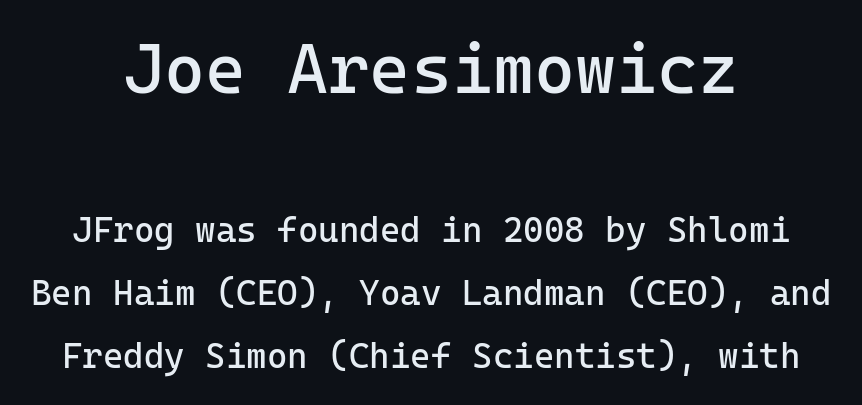
Rendered with straight, roman letterforms. This sample is center-justified, so both line endings float freely. Each letter, wide or thin by design, is forced into the same width here. The cut favours lightness, reaching ordinary text weight at its darkest. Typesetter's note — upper block bumped up in size, lower block left smaller. A bare baseline throughout the passage.
